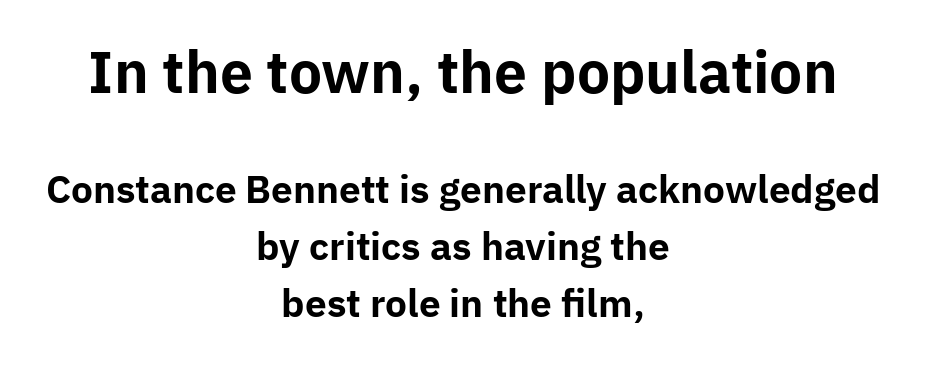
Posture: upright roman. Each word holds together tightly as a unit, with standard inter-letter gaps. Bare-footed words on every line. Is there much room between lines? A standard amount, neither cramped nor airy. The letters are bold, with thick, heavy strokes. Character widths vary here, with narrow letters taking less room than wide ones.
